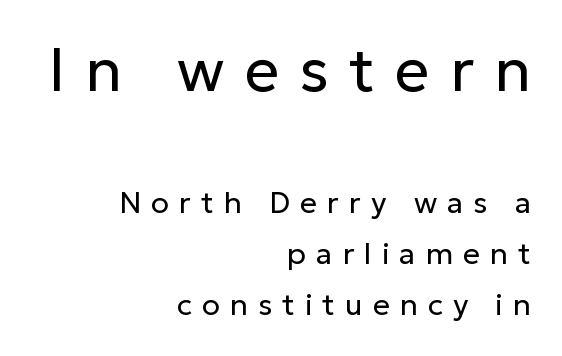
Q: Is the text bold? A: No.
Q: Is the text italic (slanted)? A: No, it is upright.
Q: Is the typeface a serif or a sans-serif typeface? A: Sans-serif.
Q: Is the text underlined? A: No.
Q: How is the paragraph aligned? A: Right-aligned.
Q: Is the spacing between letters normal or unusually wide? A: Unusually wide.
Q: Is the spacing between lines tight, normal or loose? A: Normal.
Q: Which block of text is set in a larger size, the first (top) or the second (bottom)? A: The first (top) one.
Q: Width (condensed, normal, or wide)? A: Normal.
Q: Stroke contrast? A: Low.
Q: x-height? A: Medium.
Q: Monospaced? A: No.
